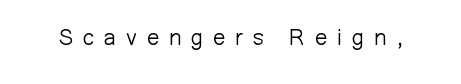
{"italic": "no", "bold": "no", "underline": "no", "letter_spacing": "wide", "letter_spacing_em": 0.45, "glyph_px": 22}
